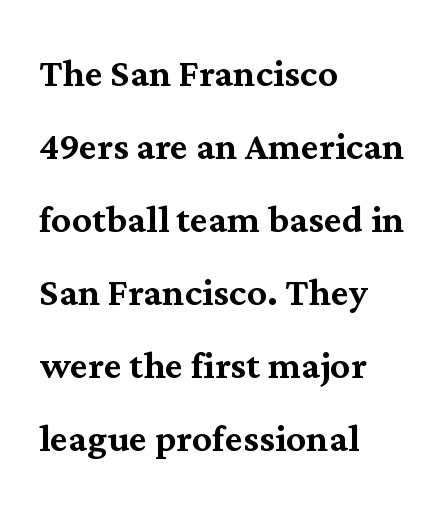
Q: Is the text italic (slanted)? A: No, it is upright.
Q: Is the typeface a serif or a sans-serif typeface? A: Serif.
Q: Is the text underlined? A: No.
Q: How is the paragraph aligned? A: Left-aligned.
Q: Is the spacing between letters normal or unusually wide? A: Normal.
Q: Is the spacing between lines tight, normal or loose? A: Normal.
Q: Width (condensed, normal, or wide)? A: Normal.
Q: Stroke contrast? A: Medium.
Q: x-height? A: Medium.
Q: Monospaced? A: No.
